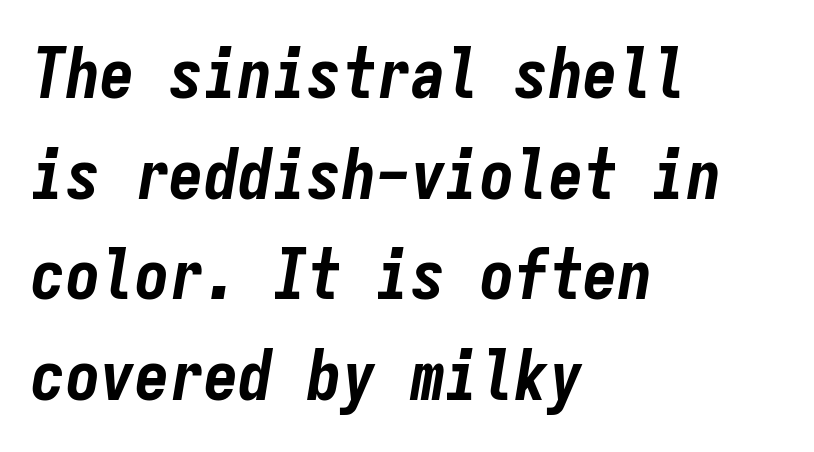
Q: Is the text bold? A: Yes.
Q: Is the text italic (slanted)? A: Yes, it leans right by about 9 degrees.
Q: Is the text underlined? A: No.
Q: How is the paragraph aligned? A: Left-aligned.
Q: Is the spacing between letters normal or unusually wide? A: Normal.
Q: Is the spacing between lines tight, normal or loose? A: Normal.
Q: Width (condensed, normal, or wide)? A: Condensed.
Q: Stroke contrast? A: Low.
Q: x-height? A: Medium.
Q: Monospaced? A: Yes.
